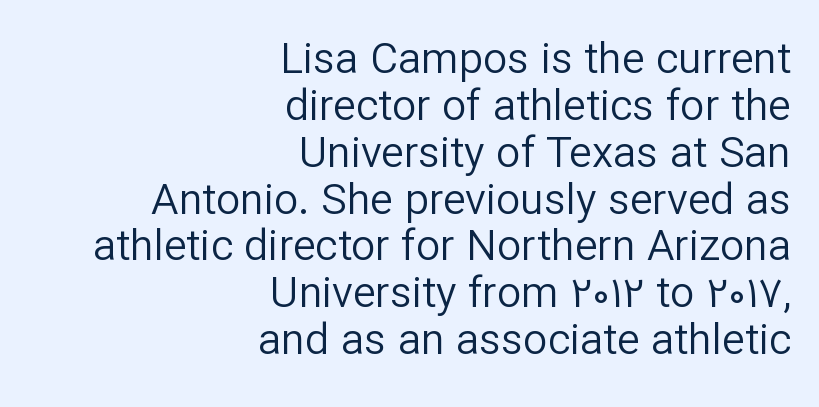
Q: Is the text bold? A: No.
Q: Is the text italic (slanted)? A: No, it is upright.
Q: Is the typeface a serif or a sans-serif typeface? A: Sans-serif.
Q: Is the text underlined? A: No.
Q: How is the paragraph aligned? A: Right-aligned.
Q: Is the spacing between letters normal or unusually wide? A: Normal.
Q: Is the spacing between lines tight, normal or loose? A: Tight.
Q: Width (condensed, normal, or wide)? A: Normal.
Q: Stroke contrast? A: Low.
Q: x-height? A: Medium.
Q: Monospaced? A: No.
